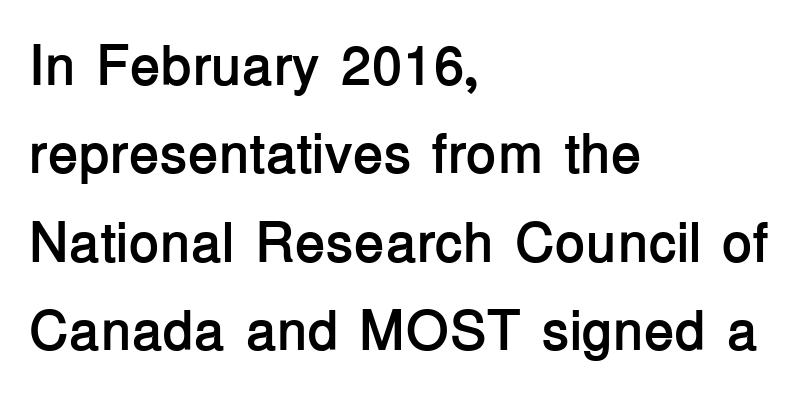
The image shows 56 px semibold sans-serif type, upright; set left-aligned, normal line spacing (1.58x), normal letter spacing, not underlined; low stroke contrast and a medium x-height.
